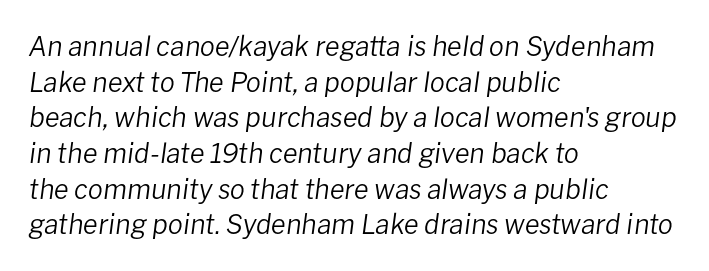
The image shows 27 px text type, italic (leaning right); set left-aligned, normal line spacing (1.32x), normal letter spacing, not underlined.
